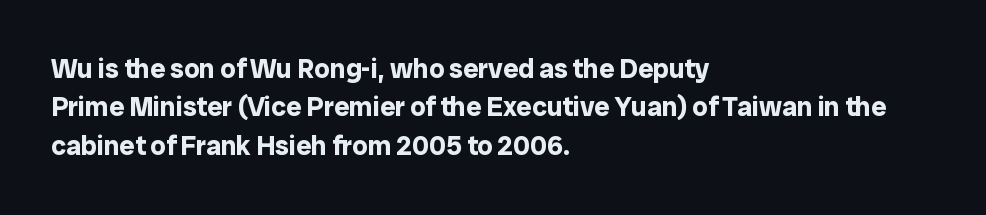
{"italic": "no", "bold": "yes", "underline": "no", "align": "left", "line_spacing": "normal", "line_spacing_ratio": 1.42, "letter_spacing": "normal", "letter_spacing_em": 0.0, "glyph_px": 27}
